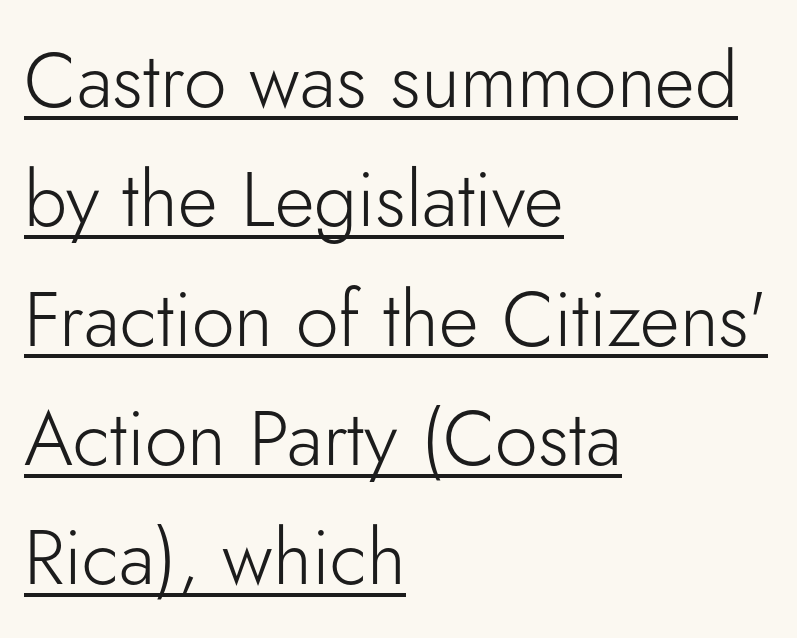
{"serif": "no", "italic": "no", "bold": "no", "weight": "light", "width": "normal", "stroke_contrast": "low", "x_height": "small", "monospaced": "no", "underline": "yes", "align": "left", "line_spacing": "normal", "line_spacing_ratio": 1.55, "letter_spacing": "normal", "letter_spacing_em": 0.0, "glyph_px": 77}
